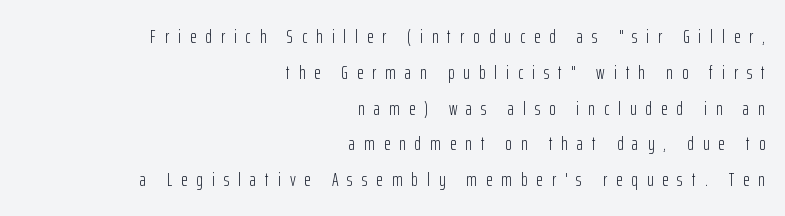
Line endings align vertically; line beginnings do not. The passage shown is not underscored anywhere. The weight tops out at a normal text grade. Here the glyphs are tracked loosely, breaking word shapes into spaced letters. This sample uses an upright cut, with every glyph sitting square on the baseline.
